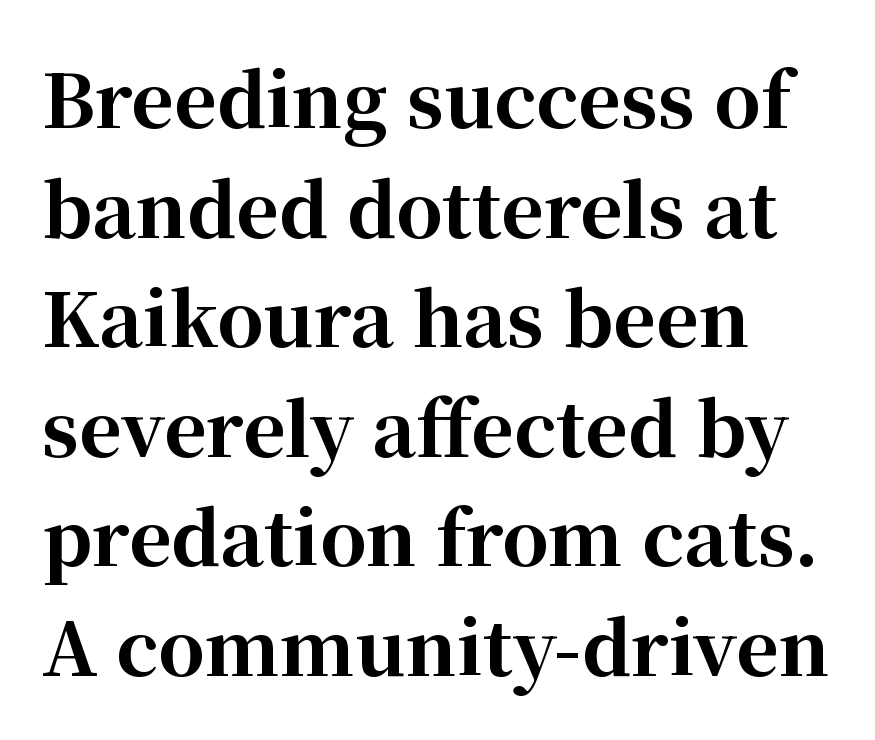
The image shows 74 px bold serif type, upright; set left-aligned, normal line spacing (1.48x), normal letter spacing, not underlined; high stroke contrast and a medium x-height.
